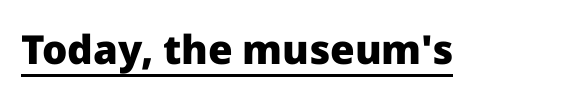
The passage shown is typed in a proportional face where columns would drift. Notice how a bar underscores the lettering throughout. It's the straight-up-and-down kind of type. The typesetting leans heavy: a genuine bold.
